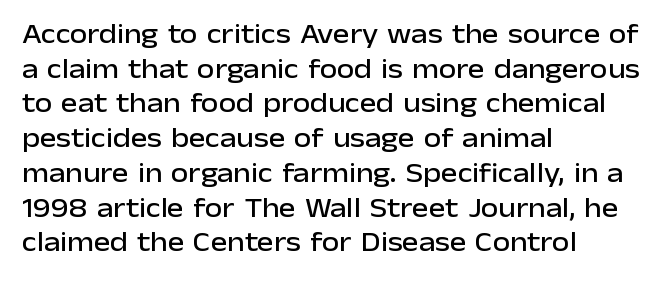
The image shows 28 px sans-serif type, upright; set left-aligned, line spacing 1.24x, normal letter spacing, not underlined; low stroke contrast and a medium x-height.
